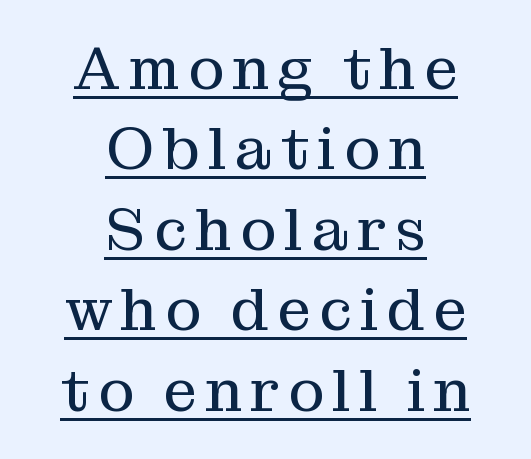
Q: Is the text bold? A: No.
Q: Is the text italic (slanted)? A: No, it is upright.
Q: Is the typeface a serif or a sans-serif typeface? A: Serif.
Q: Is the text underlined? A: Yes.
Q: How is the paragraph aligned? A: Centered.
Q: Is the spacing between lines tight, normal or loose? A: Normal.
Q: Width (condensed, normal, or wide)? A: Normal.
Q: Stroke contrast? A: Medium.
Q: x-height? A: Medium.
Q: Monospaced? A: No.
